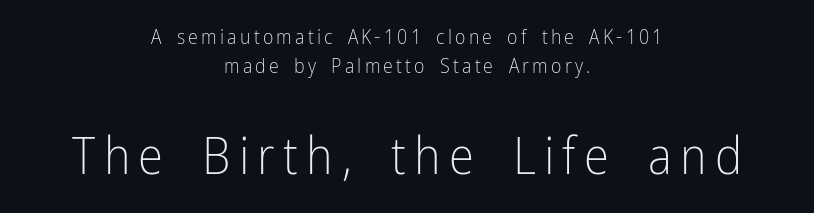
The image shows 51 px light, condensed sans-serif type, upright; set centered, normal line spacing (1.46x), not underlined; the second (bottom) block is 2.55x larger; low stroke contrast and a medium x-height.
